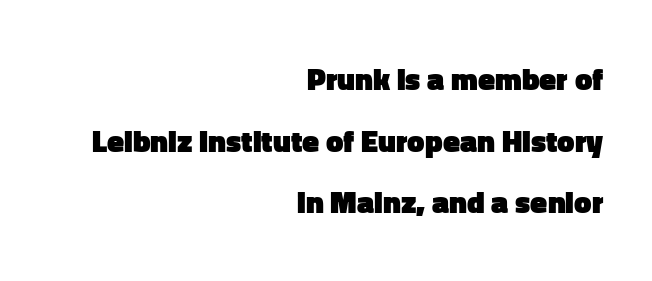
{"serif": "no", "italic": "no", "bold": "yes", "weight": "heavy", "width": "normal", "stroke_contrast": "low", "x_height": "medium", "monospaced": "no", "underline": "no", "align": "right", "line_spacing": "loose", "line_spacing_ratio": 1.99, "letter_spacing": "normal", "letter_spacing_em": 0.0, "glyph_px": 31}
